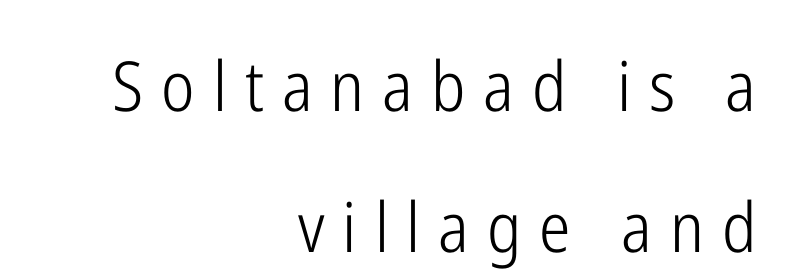
The image shows 69 px light, condensed sans-serif type, upright; set right-aligned, loose line spacing (2.05x), unusually wide letter spacing (+0.26 em), not underlined; low stroke contrast and a medium x-height.
